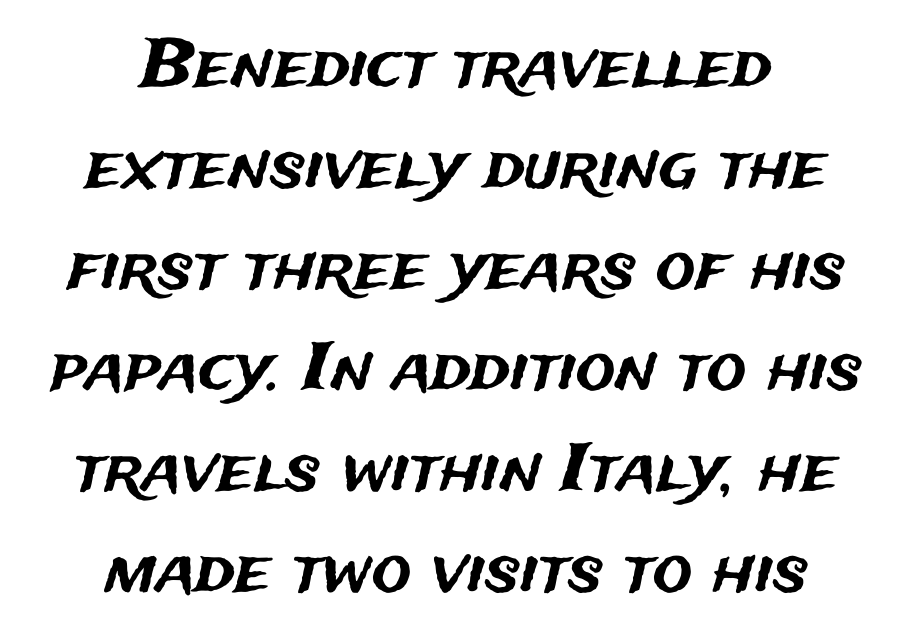
Q: Is the text italic (slanted)? A: Yes.
Q: Is the typeface a serif or a sans-serif typeface? A: Sans-serif.
Q: Is the text underlined? A: No.
Q: How is the paragraph aligned? A: Centered.
Q: Is the spacing between letters normal or unusually wide? A: Normal.
Q: Is the spacing between lines tight, normal or loose? A: Normal.
Q: Width (condensed, normal, or wide)? A: Normal.
Q: Stroke contrast? A: Medium.
Q: x-height? A: Medium.
Q: Monospaced? A: No.
